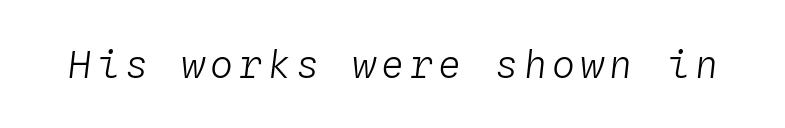
The image shows 38 px light type, italic (leaning right), monospaced; set not underlined; low stroke contrast and a medium x-height.
